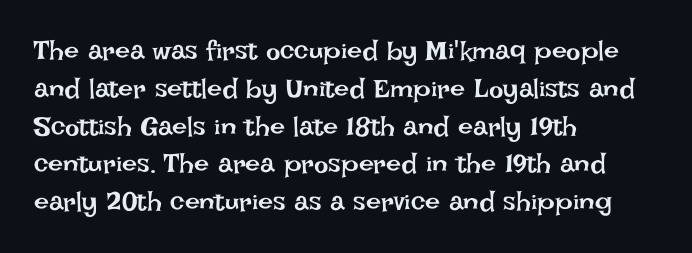
{"italic": "no", "bold": "no", "underline": "no", "align": "left", "line_spacing": "normal", "line_spacing_ratio": 1.4, "letter_spacing": "normal", "letter_spacing_em": 0.0, "glyph_px": 27}
